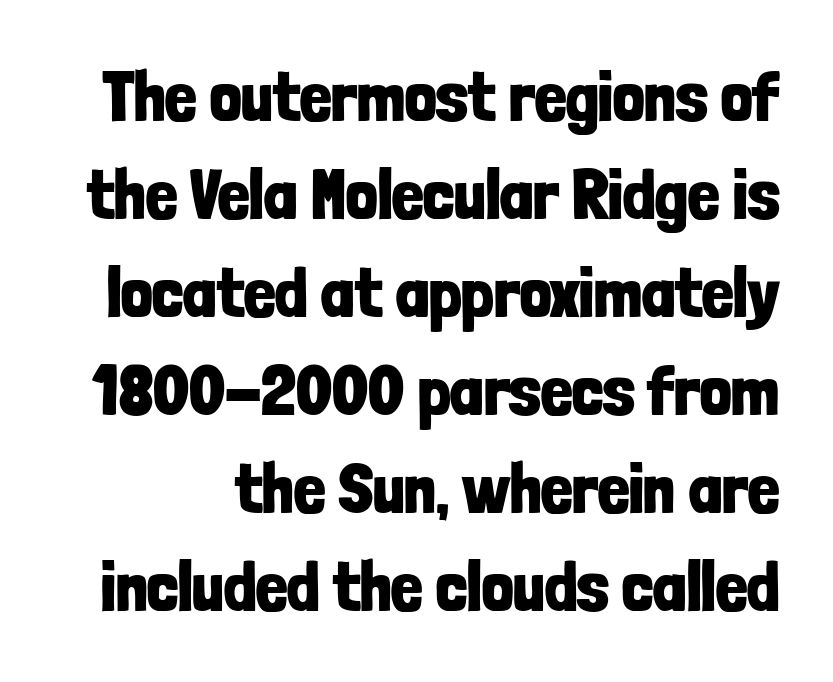
Q: Is the text bold? A: Yes.
Q: Is the text italic (slanted)? A: No, it is upright.
Q: Is the typeface a serif or a sans-serif typeface? A: Sans-serif.
Q: Is the text underlined? A: No.
Q: Is the spacing between letters normal or unusually wide? A: Normal.
Q: Is the spacing between lines tight, normal or loose? A: Normal.
Q: Width (condensed, normal, or wide)? A: Condensed.
Q: Stroke contrast? A: Low.
Q: x-height? A: Medium.
Q: Monospaced? A: No.
